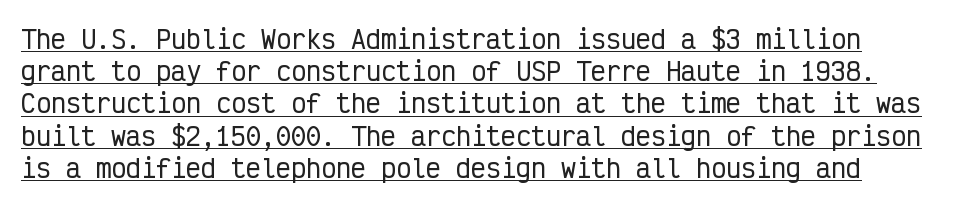
{"italic": "no", "underline": "yes", "line_spacing": "normal", "line_spacing_ratio": 1.29, "letter_spacing": "normal", "letter_spacing_em": 0.0, "glyph_px": 25}
